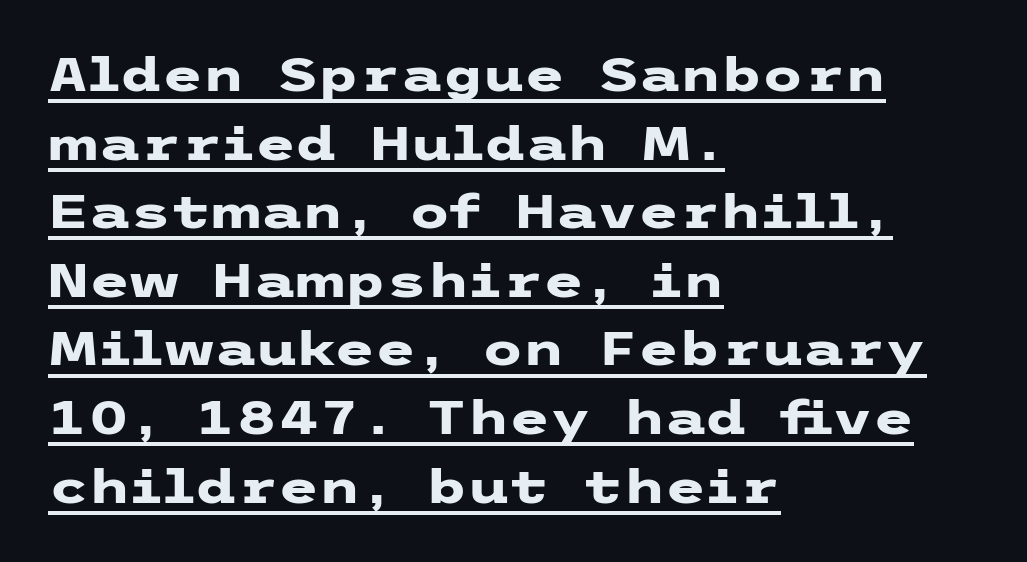
How are the letters spaced? Ordinarily, with no added tracking. The font's upright variant was chosen for this text. Notice how the passage keeps a crisp vertical edge on the left only. Decoration check: the copy is underlined. I'd describe the lettering as bold — thick and assertive. Observe the absence of serifs on each vertical stroke in this sample.
